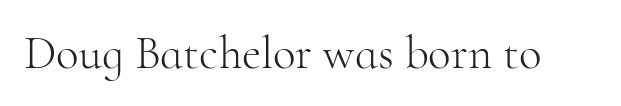
The image shows 47 px light serif type, upright; set normal letter spacing, not underlined; high stroke contrast and a small x-height.
